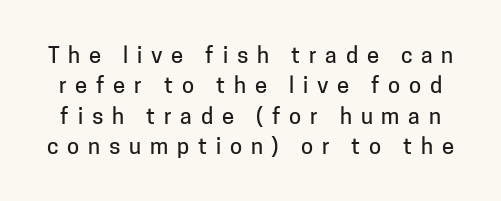
{"italic": "no", "underline": "no", "line_spacing": "normal", "line_spacing_ratio": 1.38, "letter_spacing": "wide", "letter_spacing_em": 0.4, "glyph_px": 22}
